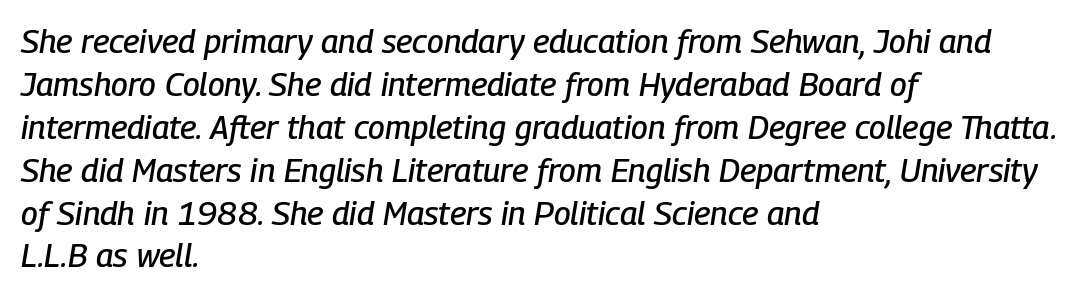
{"italic": "yes", "lean": "right", "slant_degrees": 9, "width": "condensed", "stroke_contrast": "low", "x_height": "medium", "monospaced": "no", "underline": "no", "align": "left", "line_spacing": "normal", "line_spacing_ratio": 1.3, "letter_spacing": "normal", "letter_spacing_em": 0.0, "glyph_px": 33}
